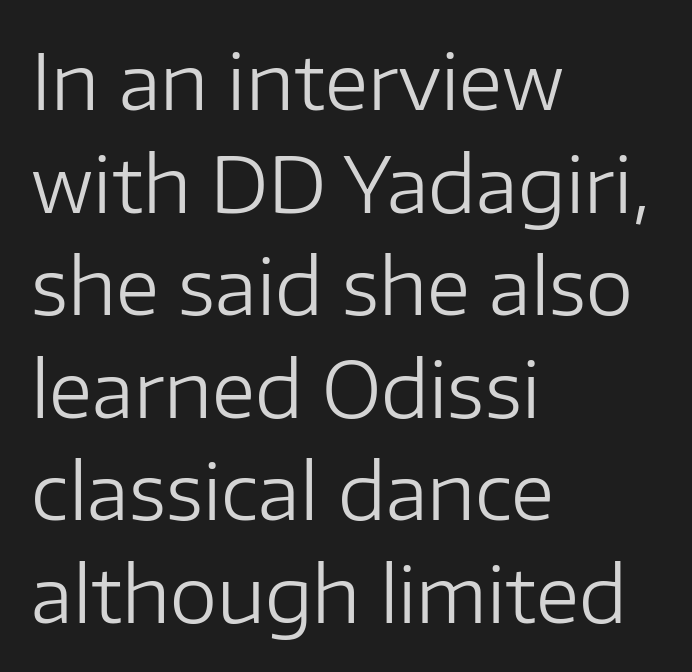
The type is set solid horizontally, with unmodified tracking. Compared with a centered layout, this one pins lines to the left instead. Each letter's strokes conclude bluntly, with no projecting serifs. Stroke mass is kept to a normal reading level or below. Quick note: not italic, upright.
